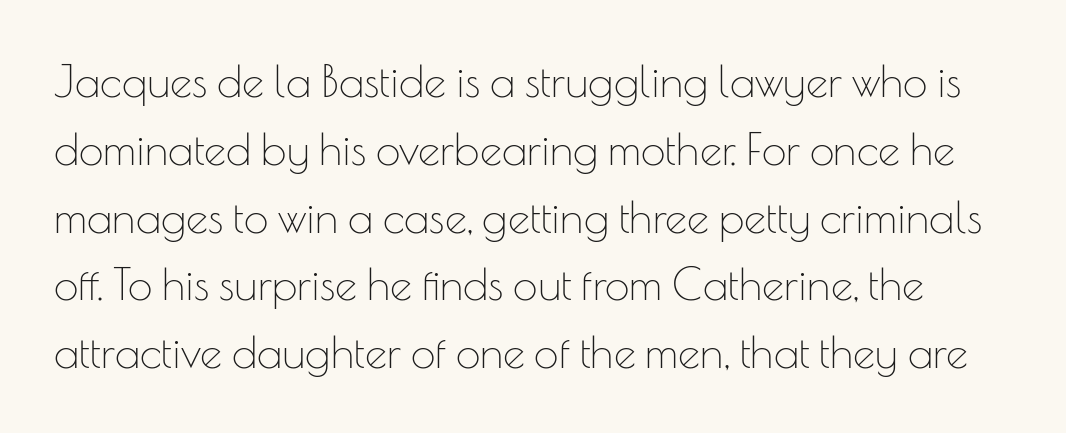
Q: Is the text bold? A: No.
Q: Is the text italic (slanted)? A: No, it is upright.
Q: Is the typeface a serif or a sans-serif typeface? A: Sans-serif.
Q: Is the text underlined? A: No.
Q: Is the spacing between letters normal or unusually wide? A: Normal.
Q: Is the spacing between lines tight, normal or loose? A: Normal.
Q: Width (condensed, normal, or wide)? A: Normal.
Q: Stroke contrast? A: Low.
Q: x-height? A: Small.
Q: Monospaced? A: No.
